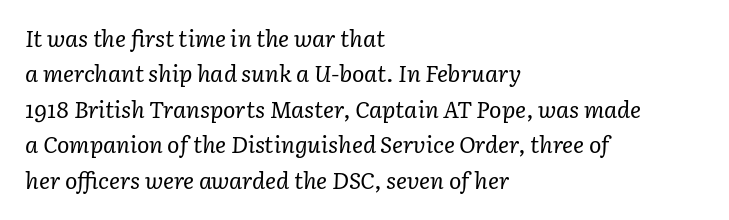
No extra tracking has been applied to these lines. Teacher's note: observe the even left margin — that is flush-left alignment. A clean baseline with only descenders dipping below it. Stroke thickness stays within the range of a standard reading face or lighter.
